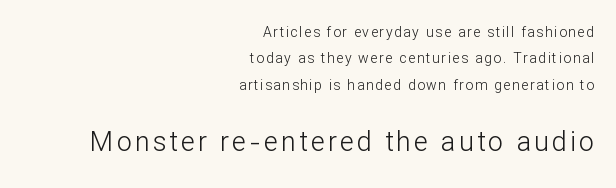
Q: Is the text bold? A: No.
Q: Is the text italic (slanted)? A: No, it is upright.
Q: Is the text underlined? A: No.
Q: How is the paragraph aligned? A: Right-aligned.
Q: Which block of text is set in a larger size, the first (top) or the second (bottom)? A: The second (bottom) one.
